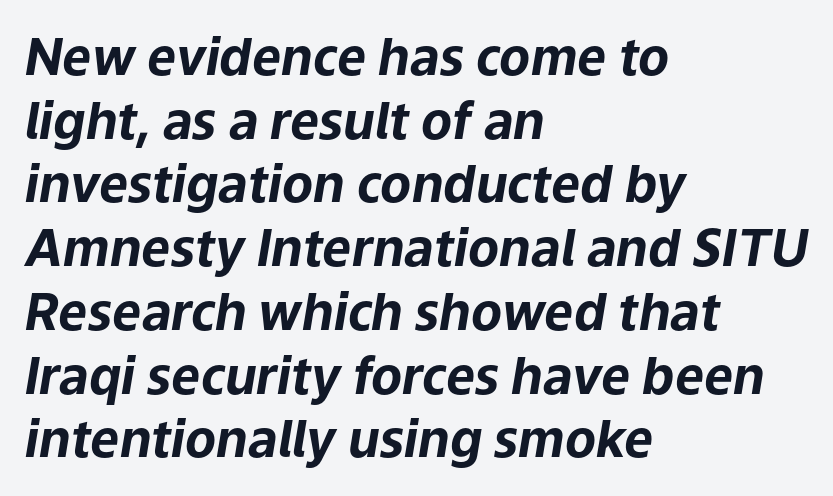
This sample is left-justified, so line endings fall wherever the words run out. A clean baseline with only descenders dipping below it. If you measured baseline to baseline, you'd find a middling distance. These lines keep a tight, regular rhythm from letter to letter. Slanted lettering throughout. Note the varied advance widths — an 'i' is clearly narrower than an 'm'.
